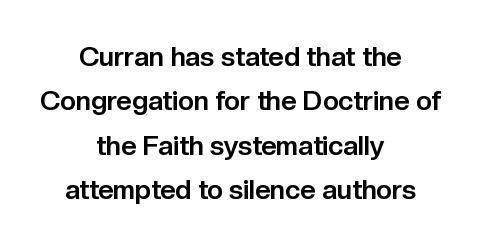
{"italic": "no", "bold": "yes", "underline": "no", "align": "center", "line_spacing": "normal", "line_spacing_ratio": 1.64, "letter_spacing": "normal", "letter_spacing_em": 0.0, "glyph_px": 27}
